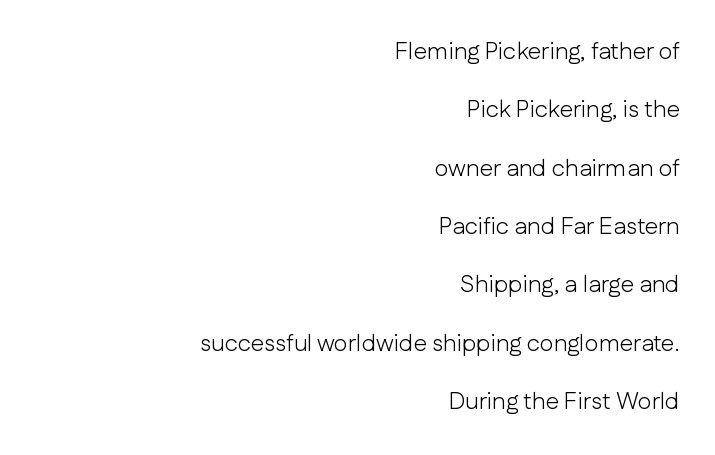
Q: Is the text bold? A: No.
Q: Is the text italic (slanted)? A: No, it is upright.
Q: Is the text underlined? A: No.
Q: How is the paragraph aligned? A: Right-aligned.
Q: Is the spacing between letters normal or unusually wide? A: Normal.
Q: Is the spacing between lines tight, normal or loose? A: Loose.
